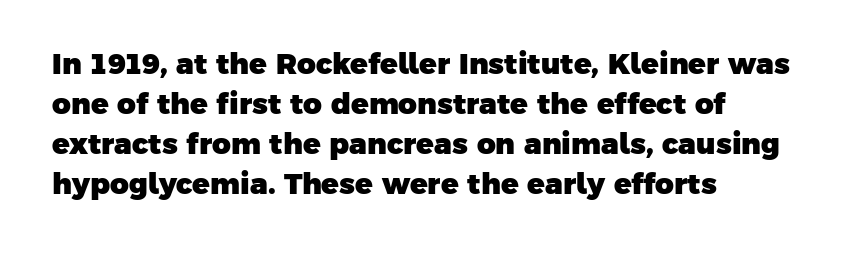
The image shows 29 px heavy sans-serif type; set left-aligned, normal line spacing (1.38x), normal letter spacing, not underlined; low stroke contrast and a medium x-height.
